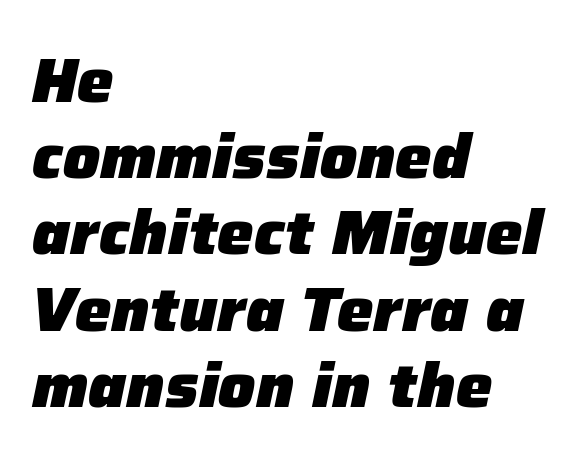
{"italic": "yes", "lean": "right", "slant_degrees": 12, "bold": "yes", "weight": "heavy", "width": "normal", "stroke_contrast": "low", "x_height": "medium", "monospaced": "no", "underline": "no", "align": "left", "line_spacing": "normal", "line_spacing_ratio": 1.25, "letter_spacing": "normal", "letter_spacing_em": 0.0, "glyph_px": 61}
